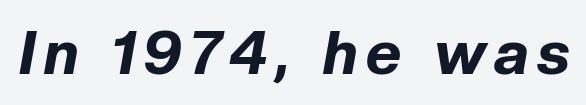
Slant detected: the letters are inclined. Caption: bold face, heavy strokes. The strip under each line holds only bare page. Proportional: the letters do not fall into vertical columns.
